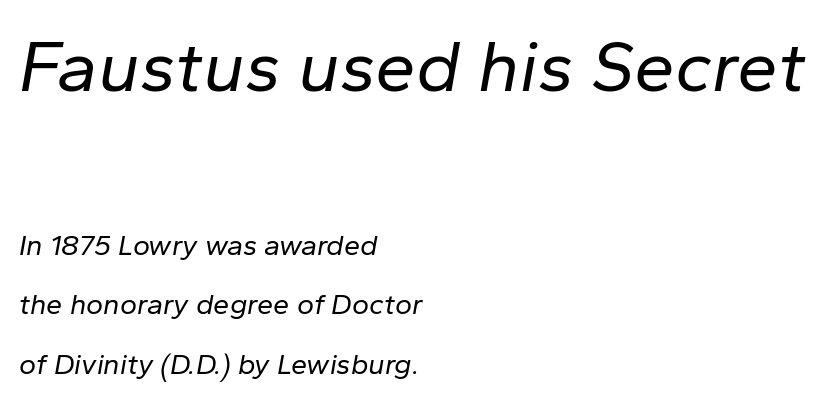
{"italic": "yes", "lean": "right", "slant_degrees": 10, "bold": "no", "weight": "regular", "width": "normal", "stroke_contrast": "low", "x_height": "medium", "monospaced": "no", "underline": "no", "align": "left", "line_spacing": "loose", "line_spacing_ratio": 2.04, "letter_spacing": "normal", "letter_spacing_em": 0.0, "larger_block": "first", "size_ratio": 2.52, "glyph_px": 73}
